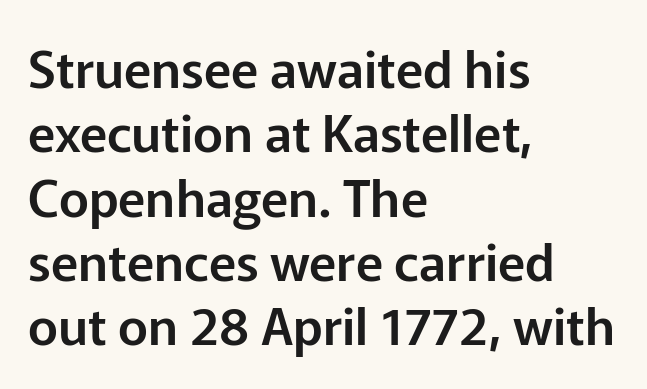
Q: Is the text italic (slanted)? A: No, it is upright.
Q: Is the typeface a serif or a sans-serif typeface? A: Sans-serif.
Q: Is the text underlined? A: No.
Q: How is the paragraph aligned? A: Left-aligned.
Q: Is the spacing between letters normal or unusually wide? A: Normal.
Q: Is the spacing between lines tight, normal or loose? A: Normal.
Q: Width (condensed, normal, or wide)? A: Normal.
Q: Stroke contrast? A: Low.
Q: x-height? A: Medium.
Q: Monospaced? A: No.
